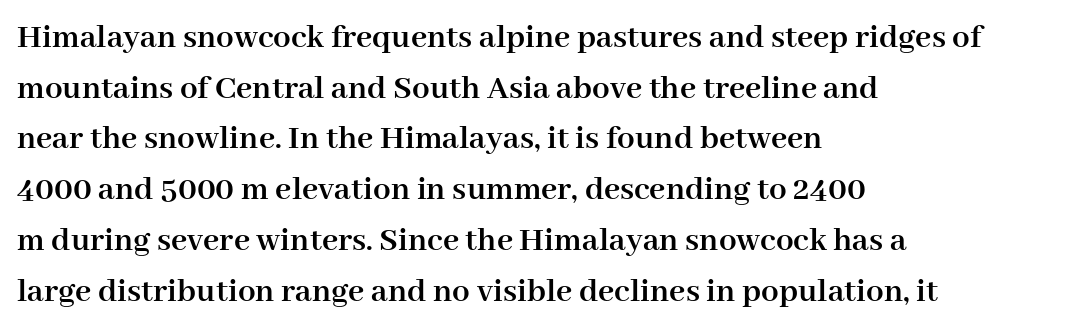
Is the block centered? No — it sits flush against the left margin. Line spacing here is normal. Yep, those are serifs on the letters. Posture: vertical.
